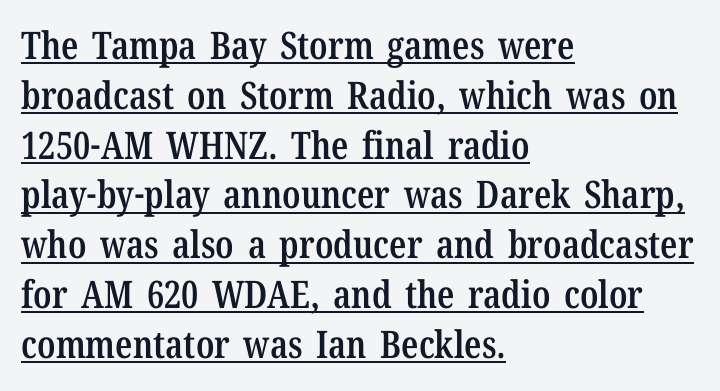
How heavy is the stroke? Medium-heavy — a semibold, shy of bold. The glyphs are accompanied by a horizontal stroke just below them. Is there much room between lines? A standard amount, neither cramped nor airy. Caption: standard tracking, unaltered.
